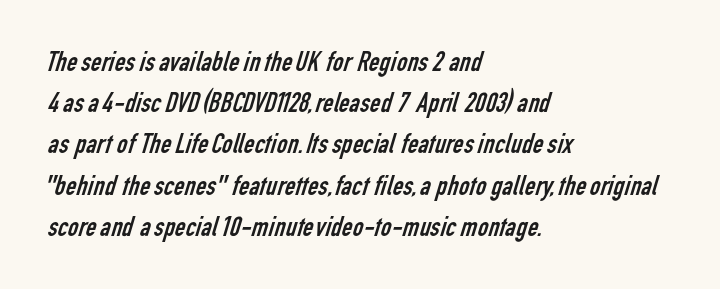
The image shows 29 px regular-weight, condensed sans-serif type; set left-aligned, normal line spacing (1.42x), normal letter spacing, not underlined; low stroke contrast and a medium x-height.
